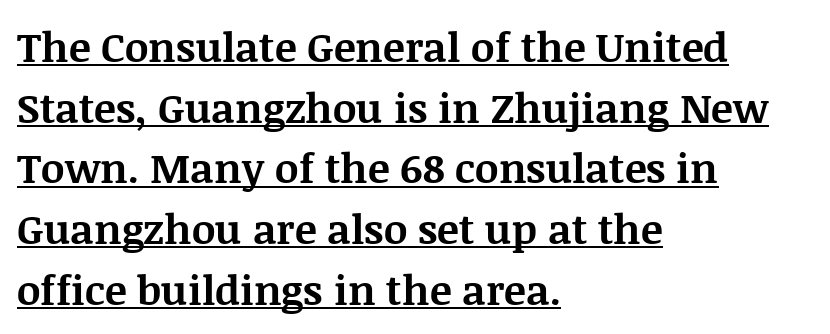
{"serif": "yes", "italic": "no", "bold": "yes", "weight": "bold", "width": "normal", "stroke_contrast": "medium", "x_height": "large", "monospaced": "no", "underline": "yes", "align": "left", "line_spacing": "normal", "line_spacing_ratio": 1.48, "letter_spacing": "normal", "letter_spacing_em": 0.0, "glyph_px": 41}
